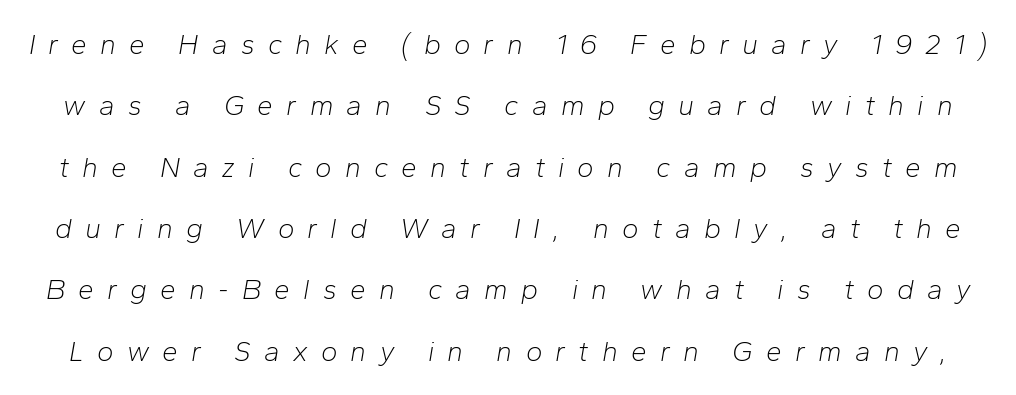
These lines are rendered in a variable-pitch font. Style check: oblique. A typesetter would call this heavily tracked-out type. Heaviness? Minimal to ordinary, like unemphasized prose. Quick note: interline space is abundant.
